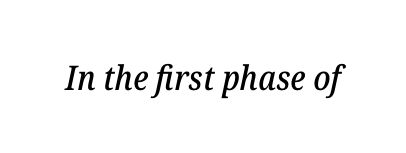
Anything drawn beneath the words? Only blank space. Designer's note — italics engaged. These lines keep a tight, regular rhythm from letter to letter. Do the characters align in a grid? No, the font is proportional. Classification — serif.
